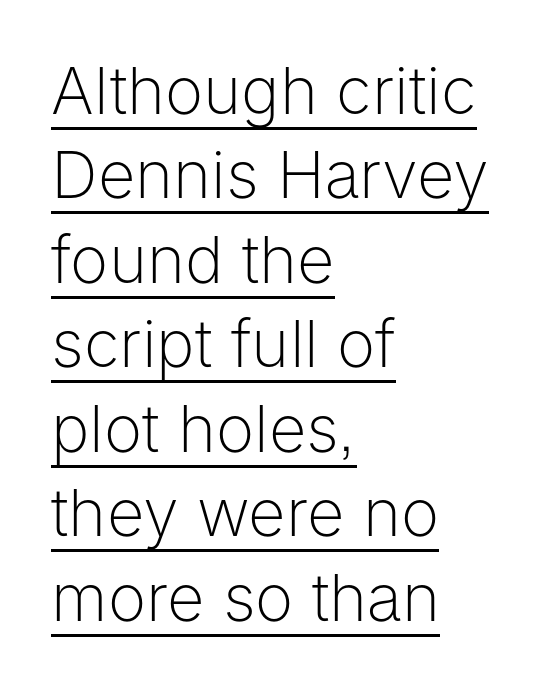
{"serif": "no", "italic": "no", "bold": "no", "weight": "light", "width": "normal", "stroke_contrast": "low", "x_height": "medium", "monospaced": "no", "underline": "yes", "align": "left", "line_spacing": "normal", "line_spacing_ratio": 1.3, "letter_spacing": "normal", "letter_spacing_em": 0.0, "glyph_px": 65}
